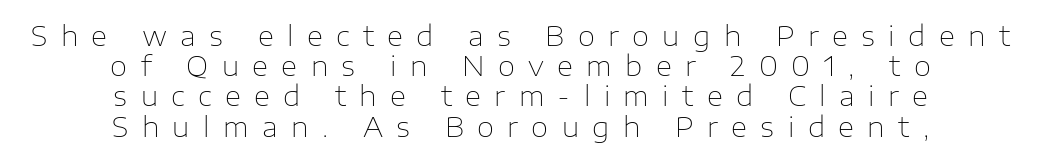
Q: Is the text bold? A: No.
Q: Is the text italic (slanted)? A: No, it is upright.
Q: Is the typeface a serif or a sans-serif typeface? A: Sans-serif.
Q: Is the text underlined? A: No.
Q: How is the paragraph aligned? A: Centered.
Q: Is the spacing between letters normal or unusually wide? A: Unusually wide.
Q: Is the spacing between lines tight, normal or loose? A: Tight.
Q: Width (condensed, normal, or wide)? A: Normal.
Q: Stroke contrast? A: Low.
Q: x-height? A: Medium.
Q: Monospaced? A: No.
